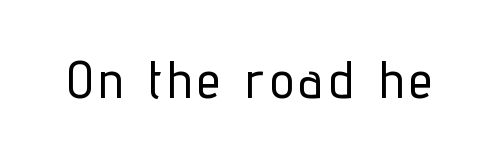
The image shows 53 px condensed sans-serif type, upright; set not underlined; low stroke contrast and a medium x-height.
